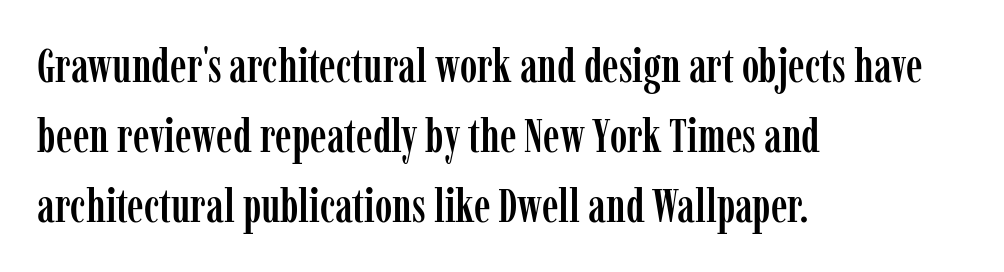
Check where the strokes stop: tiny serifs finish them off. Whoever set this chose a conventional vertical rhythm. Is there any slant? The stems are plumb. What stands out about the letter spacing? Nothing — it is the standard amount.
